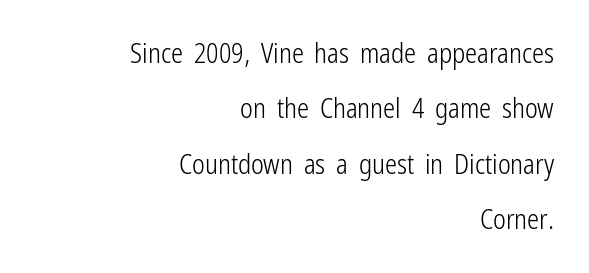
The image shows 27 px text type, upright; set right-aligned, loose line spacing (2.05x), normal letter spacing, not underlined.
